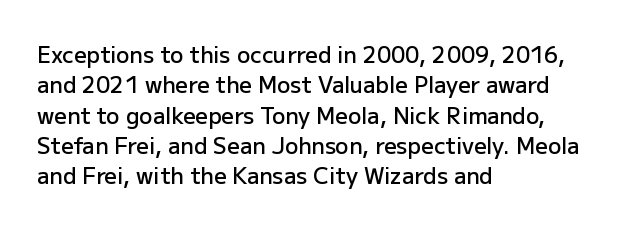
Q: Is the text bold? A: Semi-bold.
Q: Is the text italic (slanted)? A: No, it is upright.
Q: Is the text underlined? A: No.
Q: How is the paragraph aligned? A: Left-aligned.
Q: Is the spacing between letters normal or unusually wide? A: Normal.
Q: Is the spacing between lines tight, normal or loose? A: Normal.
